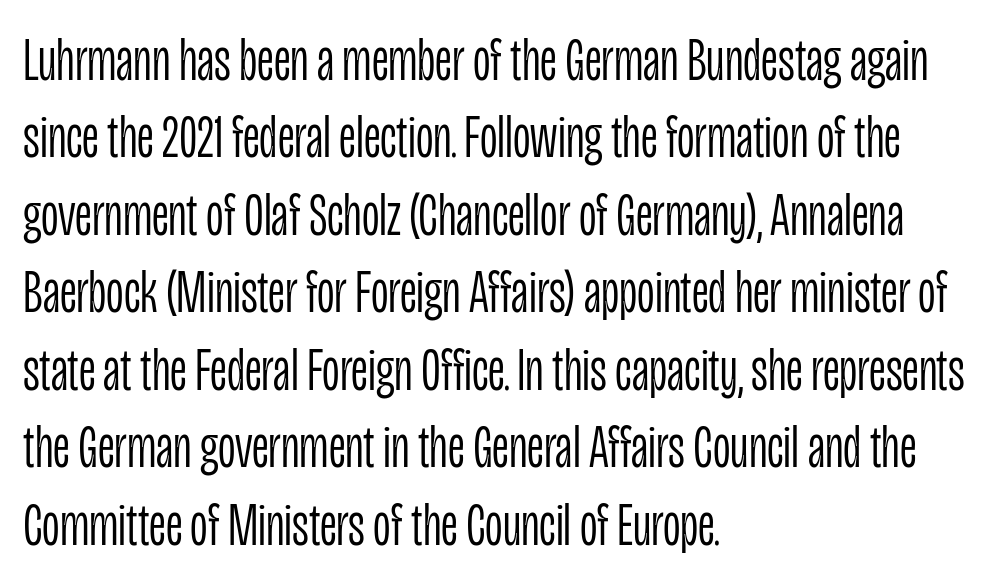
Stroke terminals: plain, sans-serif. Glance below the letters and you will spot only blank space. Italic? Not at all — the glyphs are vertical. Line spacing here is normal.
